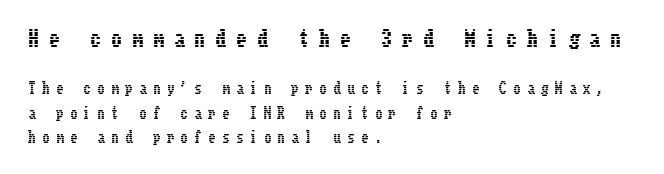
Q: Is the text italic (slanted)? A: No, it is upright.
Q: Is the text underlined? A: No.
Q: How is the paragraph aligned? A: Left-aligned.
Q: Is the spacing between letters normal or unusually wide? A: Unusually wide.
Q: Which block of text is set in a larger size, the first (top) or the second (bottom)? A: The first (top) one.
